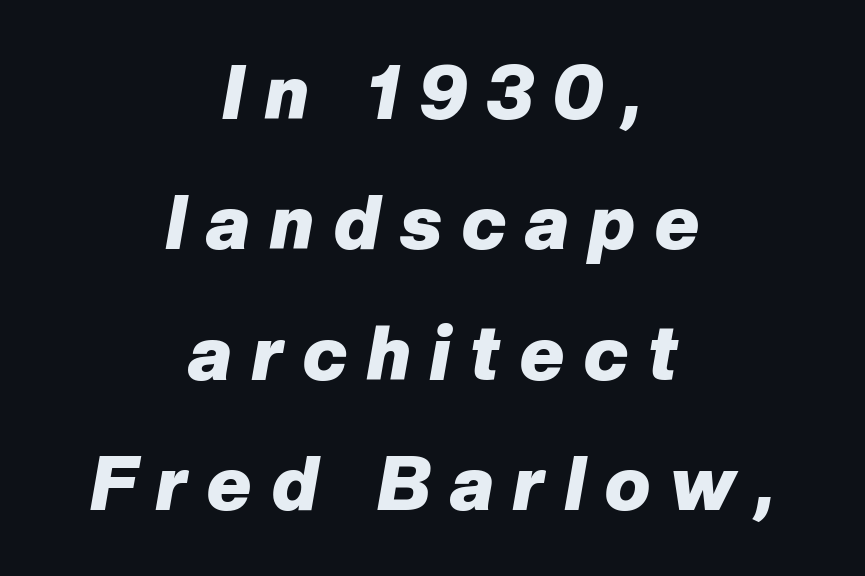
The image shows 75 px heavy type, italic (leaning right); set centered, line spacing 1.74x, unusually wide letter spacing (+0.27 em), not underlined; low stroke contrast and a medium x-height.
